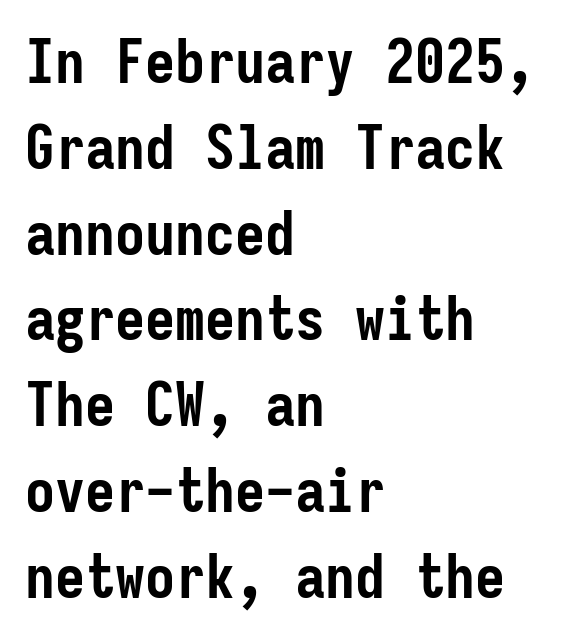
Q: Is the text bold? A: Yes.
Q: Is the text italic (slanted)? A: No, it is upright.
Q: Is the typeface a serif or a sans-serif typeface? A: Sans-serif.
Q: Is the text underlined? A: No.
Q: How is the paragraph aligned? A: Left-aligned.
Q: Is the spacing between letters normal or unusually wide? A: Normal.
Q: Is the spacing between lines tight, normal or loose? A: Normal.
Q: Width (condensed, normal, or wide)? A: Condensed.
Q: Stroke contrast? A: Low.
Q: x-height? A: Medium.
Q: Monospaced? A: Yes.
